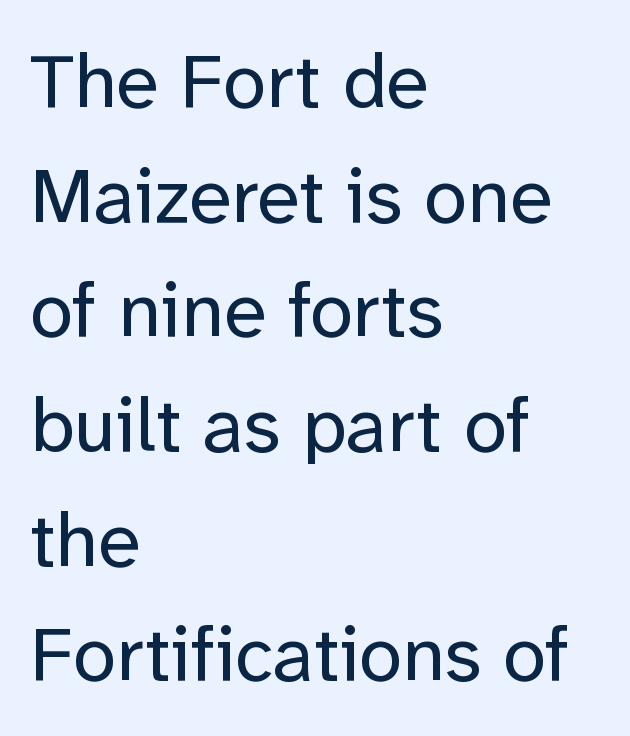
{"serif": "no", "italic": "no", "bold": "no", "weight": "regular", "width": "normal", "stroke_contrast": "low", "x_height": "medium", "monospaced": "no", "underline": "no", "align": "left", "line_spacing": "normal", "line_spacing_ratio": 1.47, "letter_spacing": "normal", "letter_spacing_em": 0.0, "glyph_px": 78}
